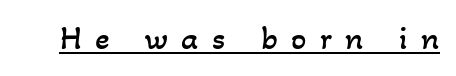
Varying glyph widths throughout — classic text-font behaviour. In designer terms, the underline attribute is active on this setting. Short note: letters widely spaced. Compared with a typical body face, this is equally light or lighter still.
